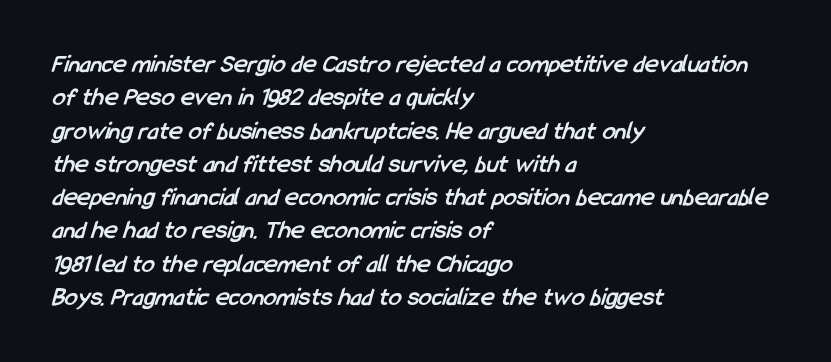
The image shows 26 px bold type; set left-aligned, normal line spacing (1.28x), normal letter spacing, not underlined.
